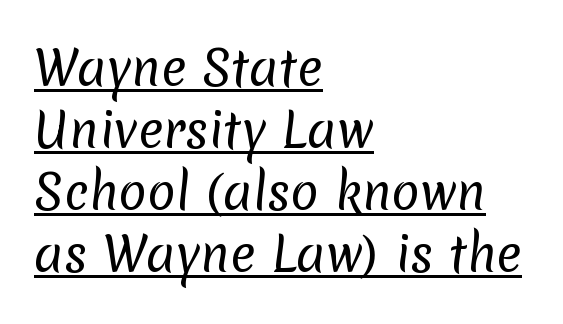
{"serif": "no", "bold": "no", "weight": "regular", "width": "normal", "stroke_contrast": "low", "x_height": "medium", "monospaced": "no", "underline": "yes", "align": "left", "line_spacing": "normal", "line_spacing_ratio": 1.32, "letter_spacing": "normal", "letter_spacing_em": 0.0, "glyph_px": 47}
